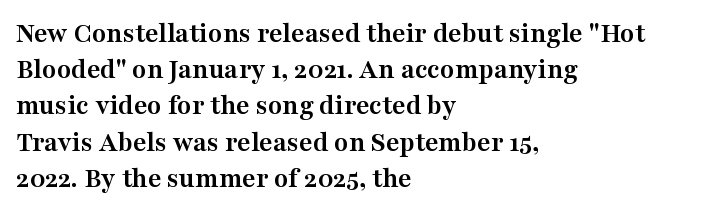
The image shows 29 px semibold, wide serif type, upright; set left-aligned, normal line spacing (1.25x), normal letter spacing, not underlined; medium stroke contrast and a medium x-height.
